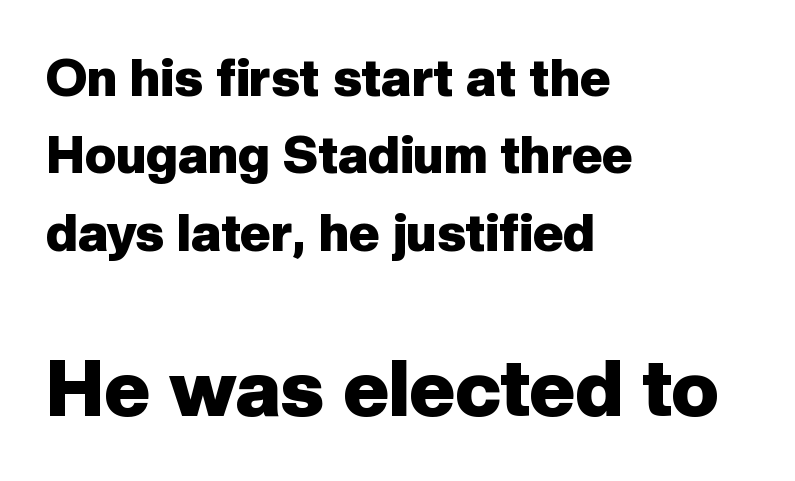
Q: Is the text bold? A: Yes.
Q: Is the text italic (slanted)? A: No, it is upright.
Q: Is the typeface a serif or a sans-serif typeface? A: Sans-serif.
Q: Is the text underlined? A: No.
Q: How is the paragraph aligned? A: Left-aligned.
Q: Is the spacing between letters normal or unusually wide? A: Normal.
Q: Is the spacing between lines tight, normal or loose? A: Normal.
Q: Which block of text is set in a larger size, the first (top) or the second (bottom)? A: The second (bottom) one.
Q: Width (condensed, normal, or wide)? A: Normal.
Q: Stroke contrast? A: Low.
Q: x-height? A: Medium.
Q: Monospaced? A: No.
